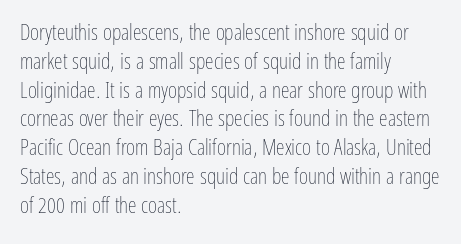
{"italic": "no", "bold": "no", "underline": "no", "align": "left", "line_spacing": "normal", "line_spacing_ratio": 1.31, "letter_spacing": "normal", "letter_spacing_em": 0.0, "glyph_px": 22}
